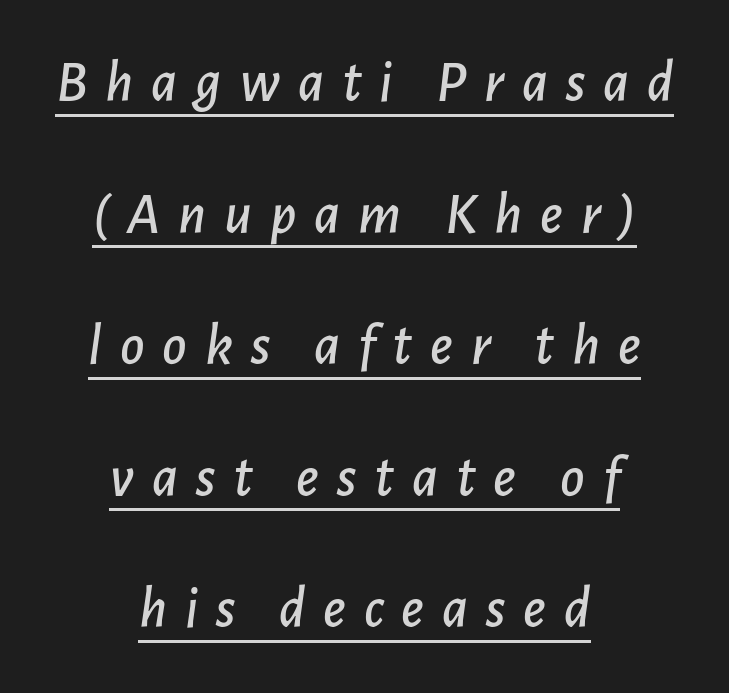
The typesetter has applied underlining to the passage shown. A great deal of white space separates one row of letters from the next. The lines in this sample share a center point and differ in where they start and stop. Does the lettering tilt? It does — this is italic. The tracking reads as deliberately expanded to a designer's eye.
